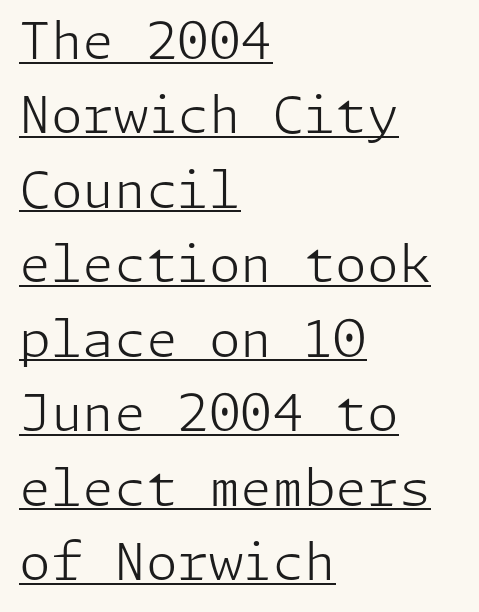
Spacing between characters is what you'd get straight out of the box. If you drew a line through each stem, it would be perfectly vertical. This sample uses a sans-serif face. The face looks like a standard text weight, possibly lighter.
